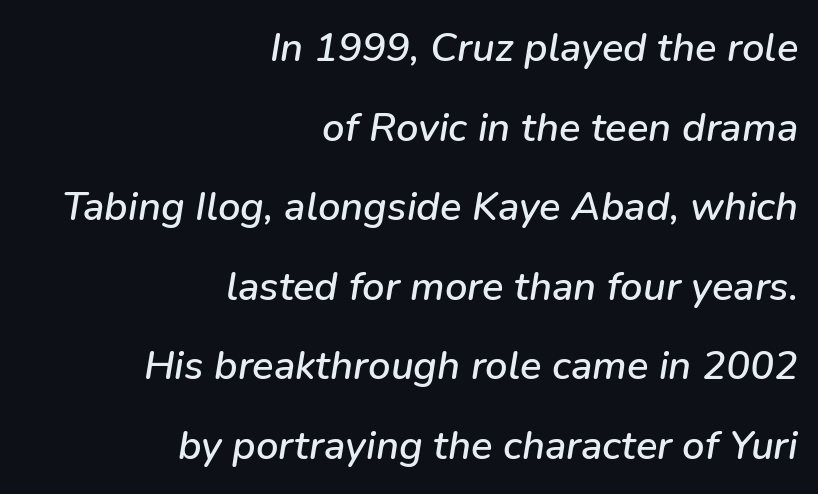
The image shows 40 px text type, italic (leaning right); set right-aligned, loose line spacing (1.99x), normal letter spacing, not underlined; low stroke contrast and a medium x-height.
